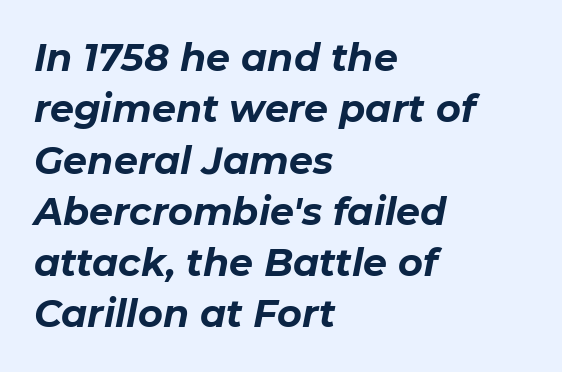
Do the characters align in a grid? No, the font is proportional. This is heavy type, rendered in bold. The passage is arranged the way most books set body copy — flush left. Rendered with sloped, italic letterforms.
